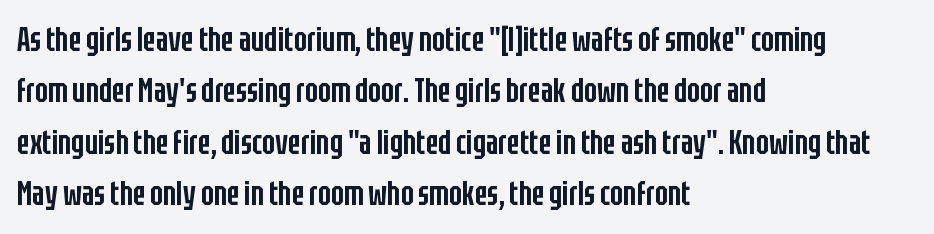
No extra tracking has been applied to these lines. These words are printed semibold, heavier than regular yet not bold. Letters rest on an invisible, unmarked baseline. These lines are composed in type without serifs.
